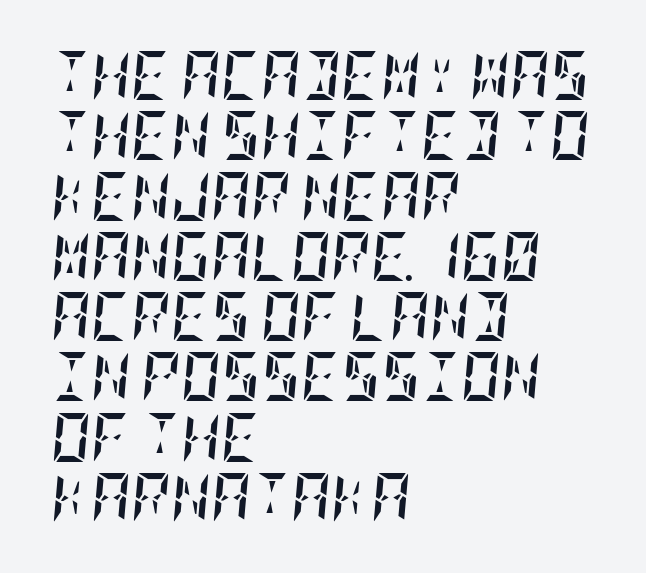
{"italic": "yes", "lean": "right", "slant_degrees": 5, "bold": "yes", "weight": "semibold", "width": "condensed", "stroke_contrast": "low", "x_height": "large", "underline": "no", "align": "left", "line_spacing_ratio": 1.23, "letter_spacing": "normal", "letter_spacing_em": 0.0, "glyph_px": 49}
